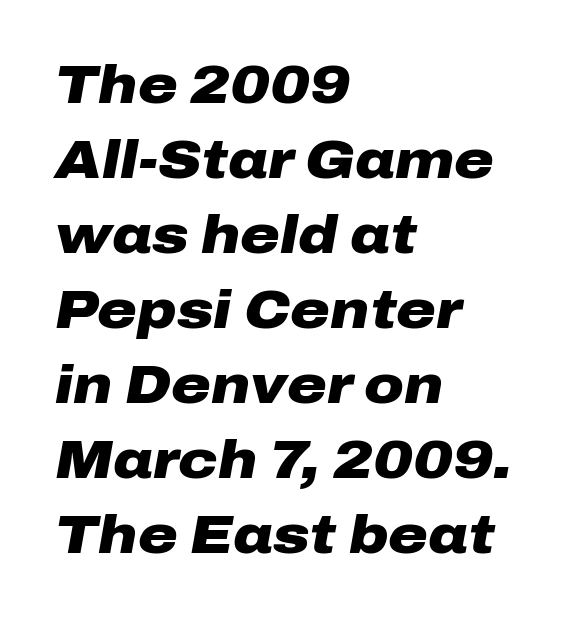
Regular leading. Set as a true bold cut, around the 700 mark. Descender tails drop into unmarked territory. Tracking value appears to be zero — textbook default spacing.
